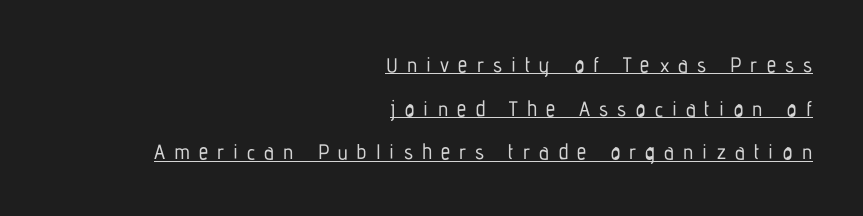
The image shows 21 px text type, upright; set right-aligned, loose line spacing (2.08x), unusually wide letter spacing (+0.43 em), underlined.
